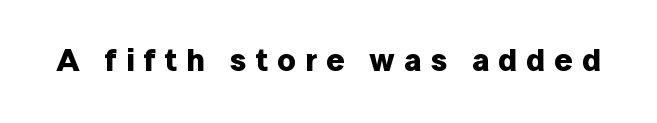
{"serif": "no", "italic": "no", "bold": "yes", "weight": "bold", "width": "normal", "stroke_contrast": "low", "x_height": "medium", "monospaced": "no", "underline": "no", "letter_spacing": "wide", "letter_spacing_em": 0.28, "glyph_px": 32}
